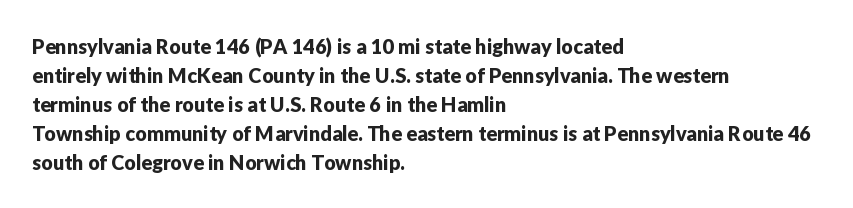
Q: Is the text italic (slanted)? A: No, it is upright.
Q: Is the text underlined? A: No.
Q: How is the paragraph aligned? A: Left-aligned.
Q: Is the spacing between letters normal or unusually wide? A: Normal.
Q: Is the spacing between lines tight, normal or loose? A: Normal.
